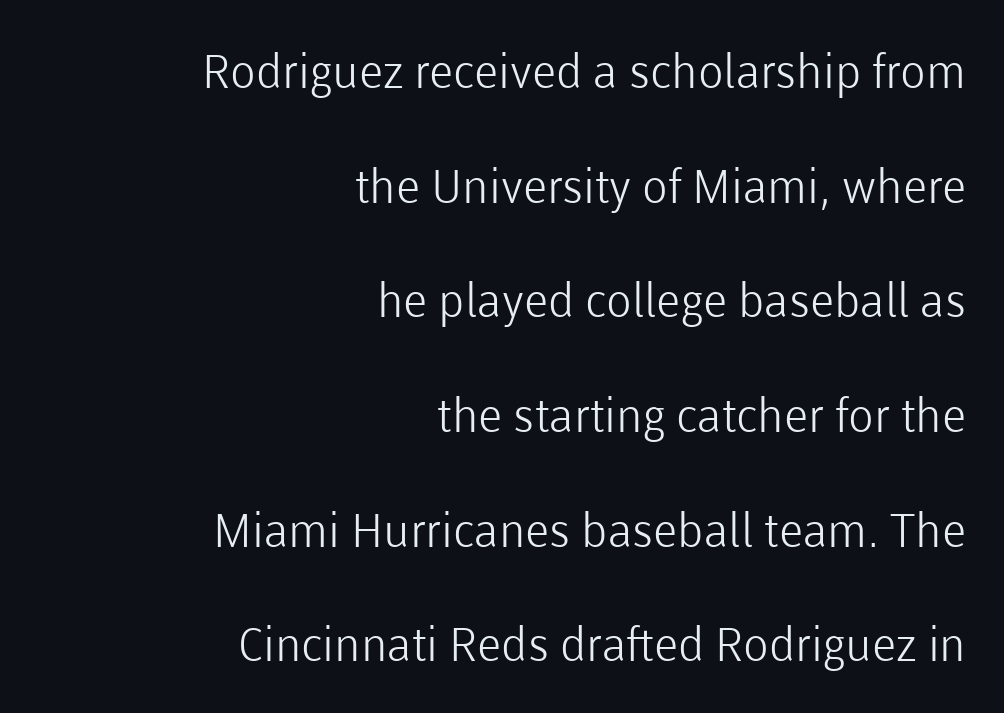
Q: Is the text bold? A: No.
Q: Is the text italic (slanted)? A: No, it is upright.
Q: Is the typeface a serif or a sans-serif typeface? A: Sans-serif.
Q: Is the text underlined? A: No.
Q: How is the paragraph aligned? A: Right-aligned.
Q: Is the spacing between letters normal or unusually wide? A: Normal.
Q: Is the spacing between lines tight, normal or loose? A: Loose.
Q: Width (condensed, normal, or wide)? A: Normal.
Q: Stroke contrast? A: Low.
Q: x-height? A: Medium.
Q: Monospaced? A: No.
